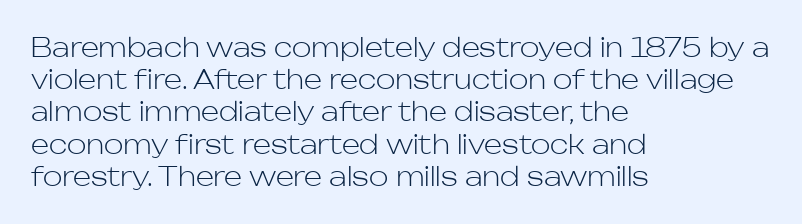
The image shows 26 px text type, upright; set left-aligned, line spacing 1.24x, normal letter spacing, not underlined.
